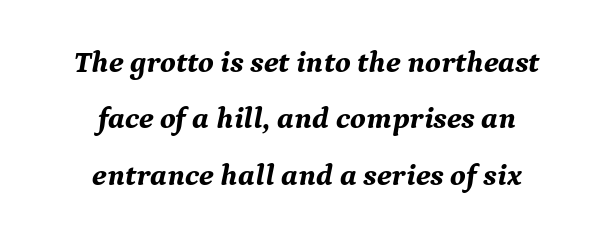
{"serif": "yes", "italic": "yes", "lean": "right", "slant_degrees": 9, "bold": "yes", "weight": "bold", "width": "normal", "stroke_contrast": "medium", "x_height": "medium", "monospaced": "no", "underline": "no", "align": "center", "line_spacing_ratio": 1.82, "letter_spacing": "normal", "letter_spacing_em": 0.0, "glyph_px": 31}
